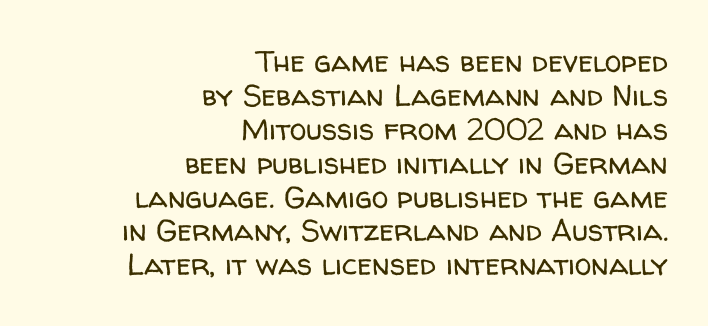
{"serif": "no", "italic": "no", "bold": "no", "weight": "regular", "width": "normal", "stroke_contrast": "low", "x_height": "medium", "monospaced": "no", "underline": "no", "align": "right", "line_spacing": "tight", "line_spacing_ratio": 1.13, "letter_spacing": "normal", "letter_spacing_em": 0.0, "glyph_px": 30}
